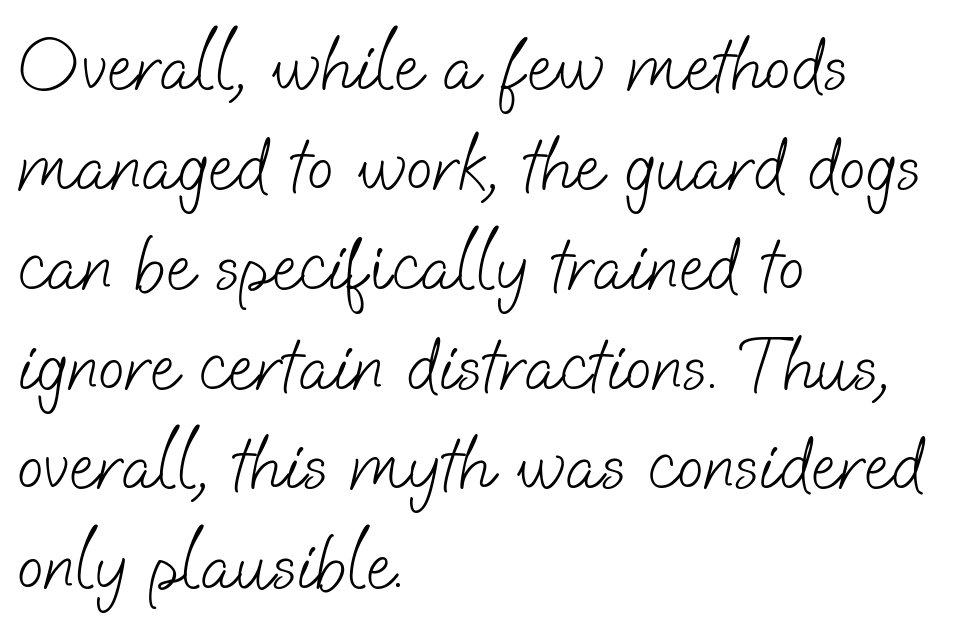
The type family on display is of the sans-serif kind. These lines are rendered in a variable-pitch font. No extra ink here — the face is not bold. Between one letter and the next there's only the usual sliver of space.
